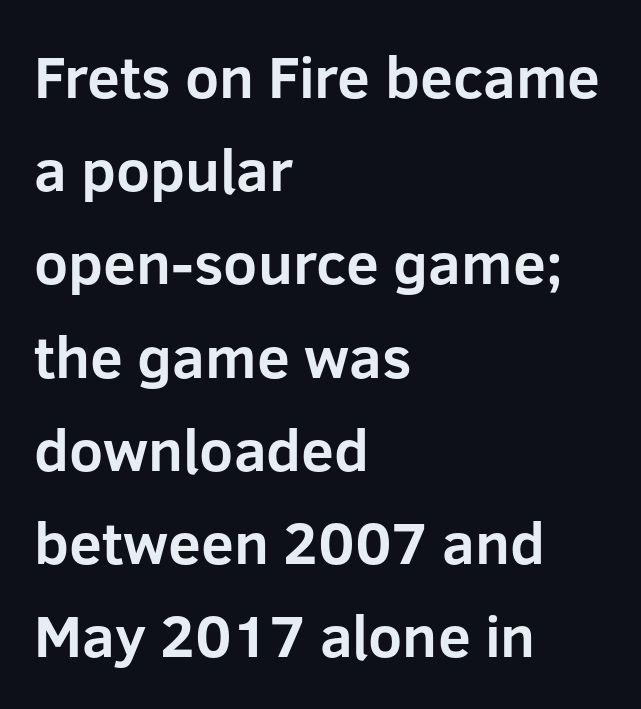
{"serif": "no", "italic": "no", "bold": "yes", "weight": "bold", "width": "normal", "stroke_contrast": "low", "x_height": "medium", "monospaced": "no", "underline": "no", "align": "left", "line_spacing": "normal", "line_spacing_ratio": 1.58, "letter_spacing": "normal", "letter_spacing_em": 0.0, "glyph_px": 59}
